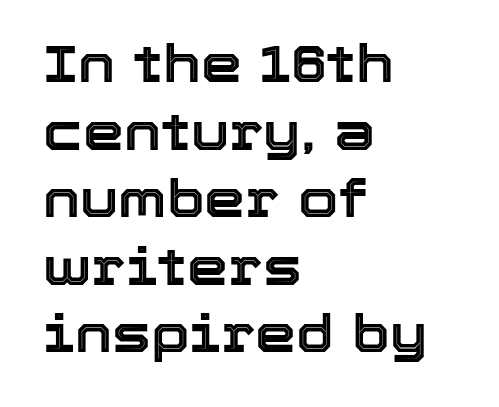
You could not count columns in this text — the font is proportionally spaced. Does extra space separate the letters? No, they use regular spacing. The specimen omits any rule beneath the text block's lines. Rows of type keep a routine distance in the vertical direction. Is the block centered? No — it sits flush against the left margin. If you drew a line through each stem, it would be perfectly vertical.
